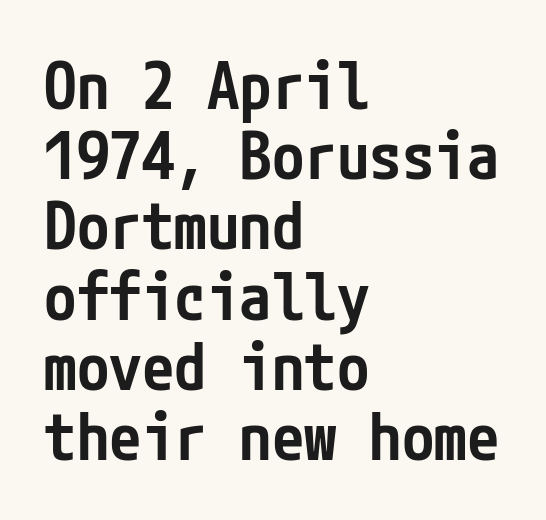
The image shows 65 px semibold, condensed sans-serif type, upright; set left-aligned, tight line spacing (1.08x), normal letter spacing, not underlined; low stroke contrast and a medium x-height.
